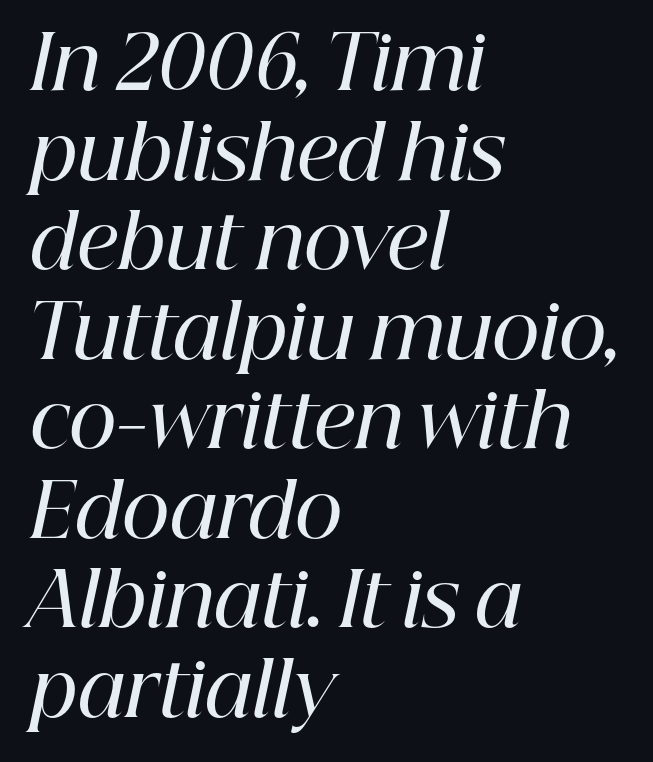
{"serif": "yes", "italic": "yes", "lean": "right", "slant_degrees": 12, "bold": "semi", "weight": "semibold", "width": "normal", "stroke_contrast": "high", "x_height": "medium", "monospaced": "no", "underline": "no", "align": "left", "line_spacing_ratio": 1.21, "letter_spacing": "normal", "letter_spacing_em": 0.0, "glyph_px": 74}
